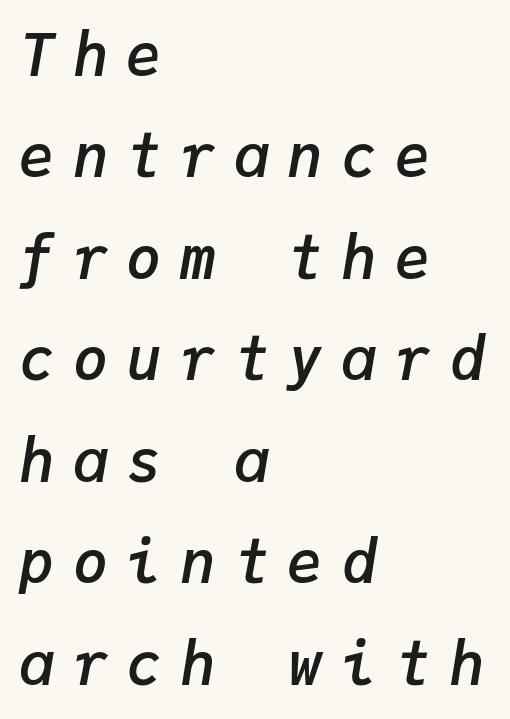
Notice the strokes are somewhat thickened but not fully heavy: this is a semibold. A classic flush-left, rag-right setting is used for this passage. The passage shown is typed in a monospace face where columns stay perfectly aligned. The line texture is sparse and dotted thanks to wide tracking.
